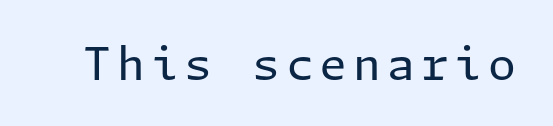
{"serif": "no", "italic": "no", "bold": "no", "weight": "regular", "width": "normal", "stroke_contrast": "low", "x_height": "medium", "underline": "no", "glyph_px": 45}
